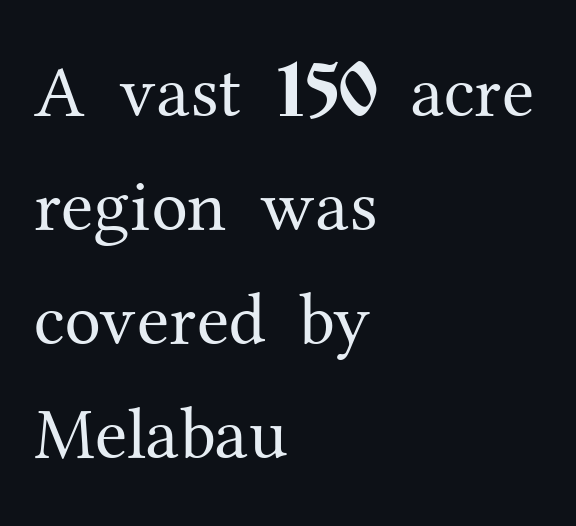
Regarding leading, the lines here are spaced in the standard way. Think of a printed novel: that variable character pitch is what you see here. Any mark beneath the type? The region is blank. The paragraph has a hard left edge and a soft right edge. The typesetting does not lean heavy: it is not bold. Standard letterfit; no display-style spreading of the glyphs.
